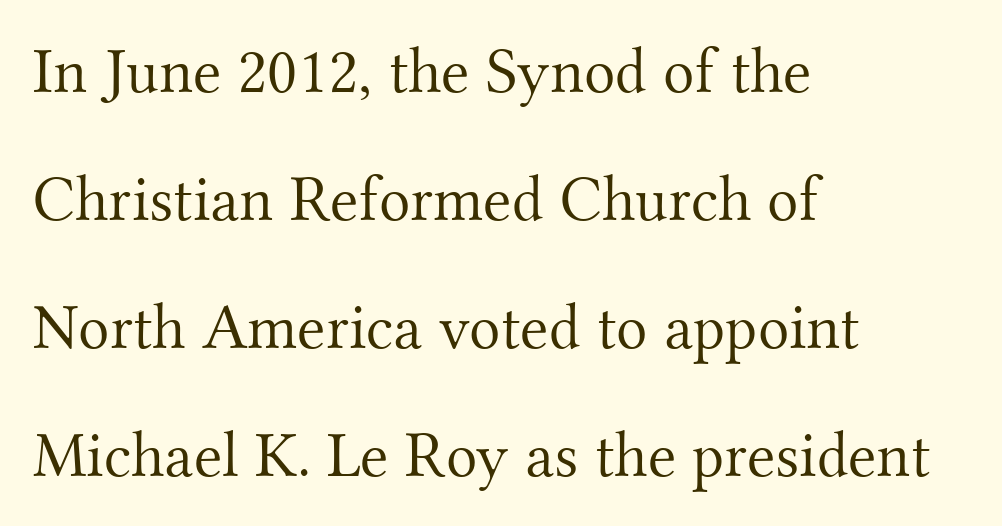
The image shows 65 px light serif type, upright; set left-aligned, loose line spacing (1.97x), normal letter spacing, not underlined; medium stroke contrast and a small x-height.
